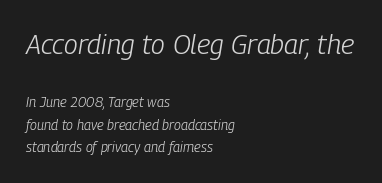
Q: Is the text bold? A: No.
Q: Is the text italic (slanted)? A: Yes, it leans right by about 9 degrees.
Q: Is the text underlined? A: No.
Q: How is the paragraph aligned? A: Left-aligned.
Q: Is the spacing between letters normal or unusually wide? A: Normal.
Q: Is the spacing between lines tight, normal or loose? A: Normal.
Q: Which block of text is set in a larger size, the first (top) or the second (bottom)? A: The first (top) one.
Q: Width (condensed, normal, or wide)? A: Condensed.
Q: Stroke contrast? A: Low.
Q: x-height? A: Medium.
Q: Monospaced? A: No.
